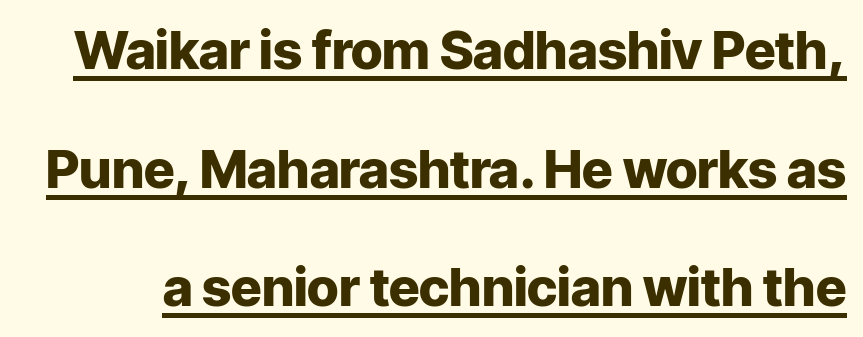
{"serif": "no", "italic": "no", "bold": "yes", "weight": "heavy", "width": "normal", "stroke_contrast": "low", "x_height": "medium", "monospaced": "no", "underline": "yes", "line_spacing": "loose", "line_spacing_ratio": 2.24, "letter_spacing": "normal", "letter_spacing_em": 0.0, "glyph_px": 53}
